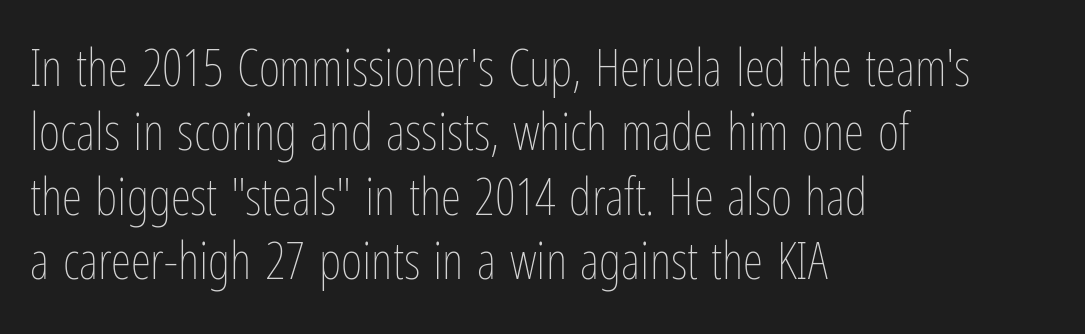
Q: Is the text bold? A: No.
Q: Is the text italic (slanted)? A: No, it is upright.
Q: Is the text underlined? A: No.
Q: How is the paragraph aligned? A: Left-aligned.
Q: Is the spacing between letters normal or unusually wide? A: Normal.
Q: Width (condensed, normal, or wide)? A: Condensed.
Q: Stroke contrast? A: Low.
Q: x-height? A: Medium.
Q: Monospaced? A: No.
